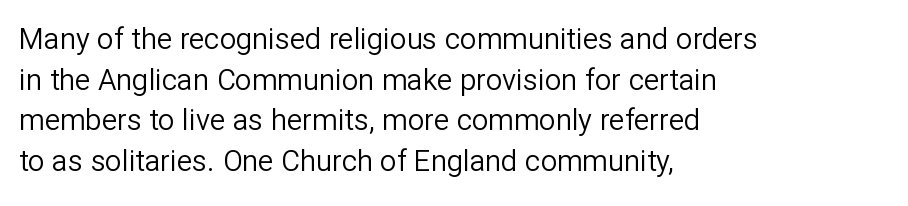
The image shows 29 px regular-weight sans-serif type, upright; set left-aligned, normal line spacing (1.4x), normal letter spacing, not underlined; low stroke contrast and a medium x-height.
